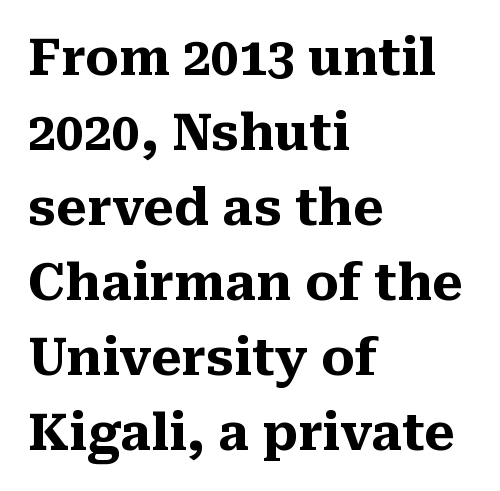
Varying glyph widths throughout — classic text-font behaviour. Tracking here is standard; glyphs follow each other at the usual distance. In CSS terms this would be text-align: left. The gap between lines stays unmarked.
